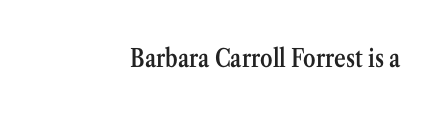
The letters stand upright; this is a roman face. Words appear dense and cohesive because spacing is normal. What weight is shown? A semibold, between regular and bold. The passage shown is not underscored anywhere.
